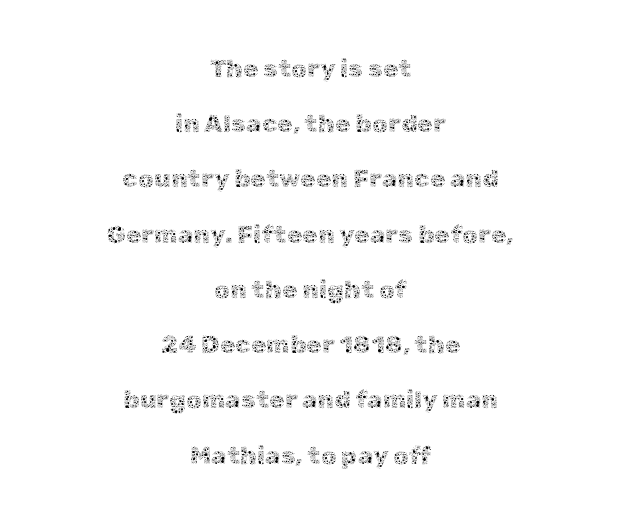
The image shows 25 px text type, upright; set centered, loose line spacing (2.21x), normal letter spacing, not underlined.
